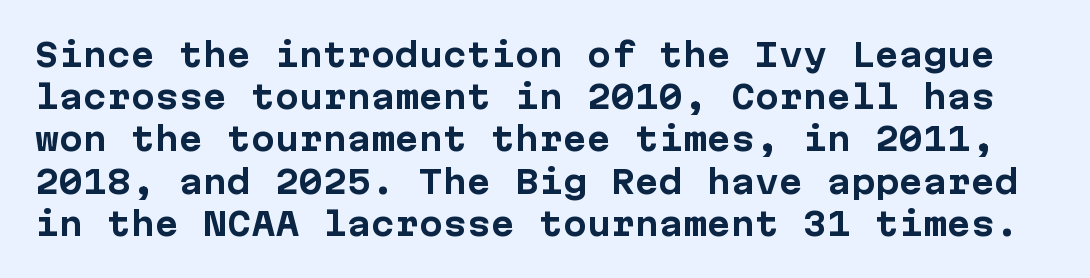
{"serif": "no", "italic": "no", "bold": "yes", "weight": "bold", "width": "normal", "stroke_contrast": "low", "x_height": "medium", "monospaced": "yes", "underline": "no", "line_spacing": "normal", "line_spacing_ratio": 1.32, "letter_spacing": "normal", "letter_spacing_em": 0.0, "glyph_px": 32}
